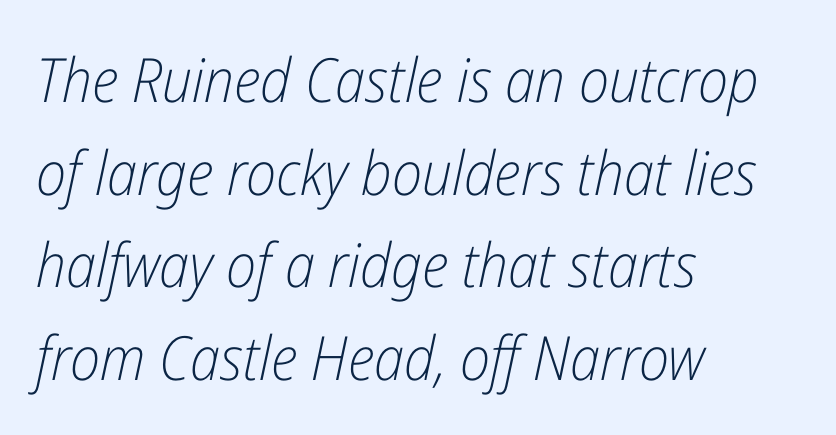
{"italic": "yes", "lean": "right", "slant_degrees": 12, "bold": "no", "weight": "light", "width": "condensed", "stroke_contrast": "low", "x_height": "medium", "monospaced": "no", "underline": "no", "align": "left", "line_spacing": "normal", "line_spacing_ratio": 1.52, "letter_spacing": "normal", "letter_spacing_em": 0.0, "glyph_px": 61}
